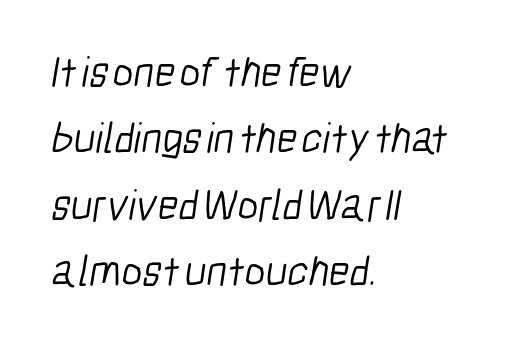
The image shows 44 px light, condensed sans-serif type; set left-aligned, normal line spacing (1.51x), normal letter spacing, not underlined; low stroke contrast and a medium x-height.
